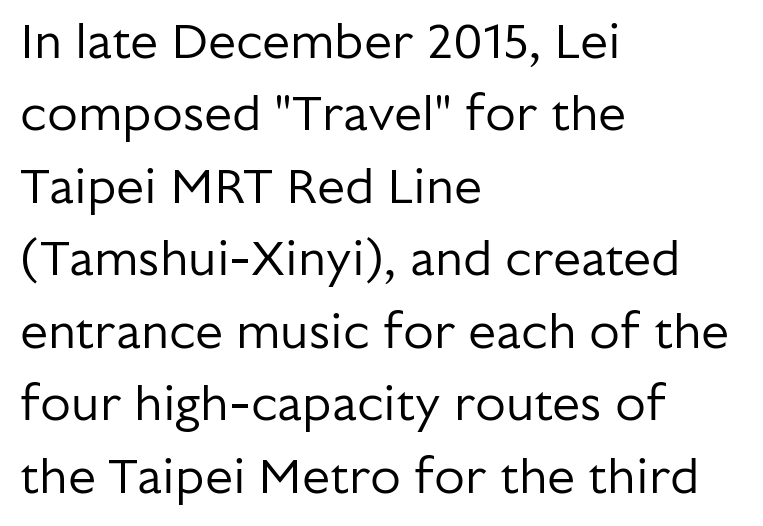
{"serif": "no", "italic": "no", "bold": "no", "weight": "regular", "width": "normal", "stroke_contrast": "low", "x_height": "medium", "monospaced": "no", "underline": "no", "align": "left", "line_spacing": "normal", "line_spacing_ratio": 1.45, "letter_spacing": "normal", "letter_spacing_em": 0.0, "glyph_px": 50}
